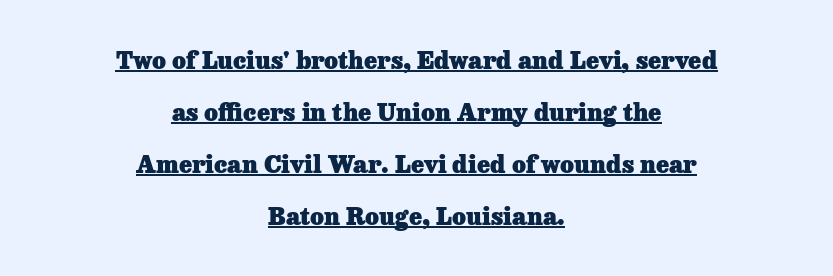
{"italic": "no", "bold": "yes", "underline": "yes", "align": "center", "line_spacing": "loose", "line_spacing_ratio": 2.17, "letter_spacing": "normal", "letter_spacing_em": 0.0, "glyph_px": 24}
